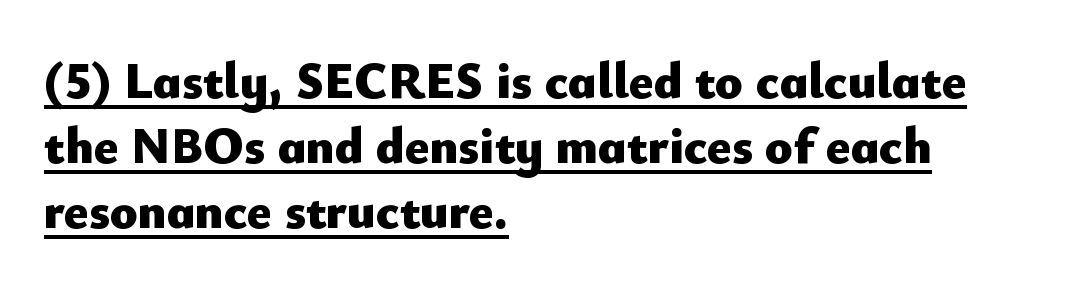
The image shows 51 px heavy sans-serif type, upright; set left-aligned, normal line spacing (1.27x), normal letter spacing, underlined; low stroke contrast and a small x-height.
